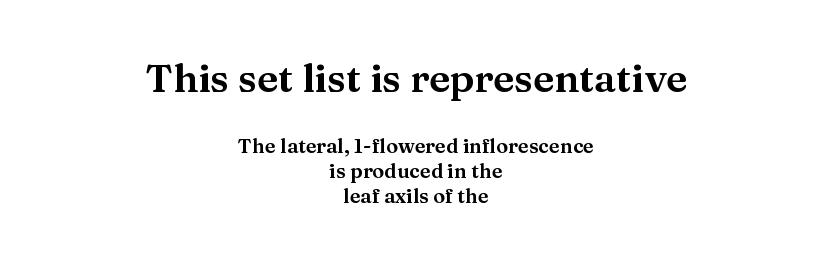
{"serif": "yes", "italic": "no", "width": "wide", "stroke_contrast": "medium", "x_height": "medium", "monospaced": "no", "underline": "no", "align": "center", "line_spacing": "normal", "line_spacing_ratio": 1.25, "letter_spacing": "normal", "letter_spacing_em": 0.0, "larger_block": "first", "size_ratio": 1.95, "glyph_px": 39}
